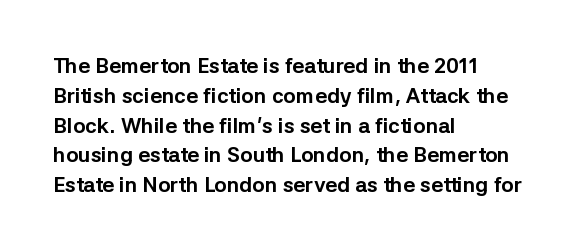
A bare baseline throughout the passage. Heavy-handed strokes throughout: this text is bold. Style check: upright. The setting favours the left margin, as ordinary paragraphs usually do. How are the letters spaced? Ordinarily, with no added tracking.
